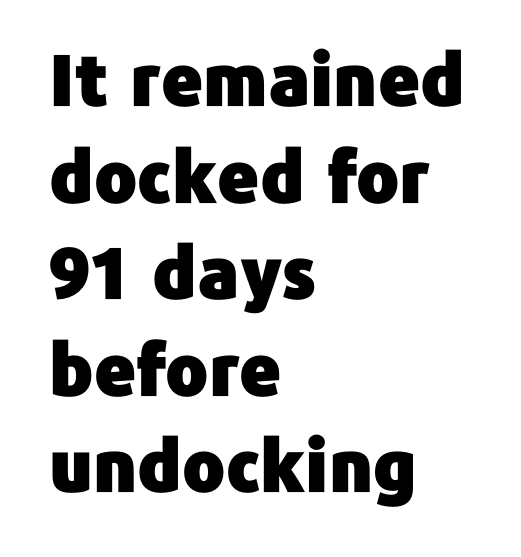
Q: Is the text italic (slanted)? A: No, it is upright.
Q: Is the typeface a serif or a sans-serif typeface? A: Sans-serif.
Q: Is the text underlined? A: No.
Q: How is the paragraph aligned? A: Left-aligned.
Q: Is the spacing between letters normal or unusually wide? A: Normal.
Q: Is the spacing between lines tight, normal or loose? A: Normal.
Q: Width (condensed, normal, or wide)? A: Normal.
Q: Stroke contrast? A: Low.
Q: x-height? A: Medium.
Q: Monospaced? A: No.
